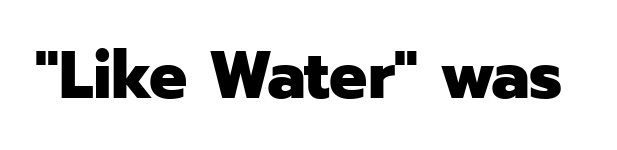
Quick note: not italic, upright. The passage shown is typeset with a sans-serif family. A dark, heavy texture on the line: the type is bold. Descender tails drop into unmarked territory. The letters sit at their default tracking, neither squeezed nor spread.
